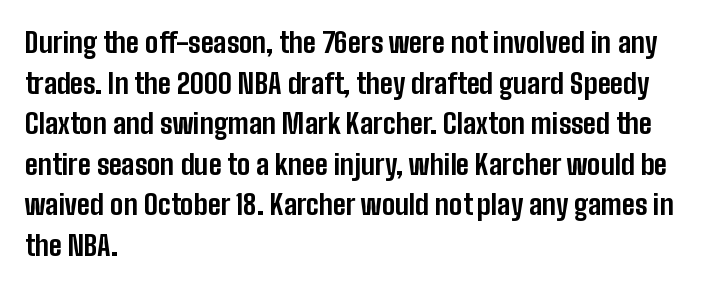
Q: Is the text bold? A: Yes.
Q: Is the text italic (slanted)? A: No, it is upright.
Q: Is the typeface a serif or a sans-serif typeface? A: Sans-serif.
Q: Is the text underlined? A: No.
Q: How is the paragraph aligned? A: Left-aligned.
Q: Is the spacing between letters normal or unusually wide? A: Normal.
Q: Is the spacing between lines tight, normal or loose? A: Normal.
Q: Width (condensed, normal, or wide)? A: Condensed.
Q: Stroke contrast? A: Low.
Q: x-height? A: Medium.
Q: Monospaced? A: No.
